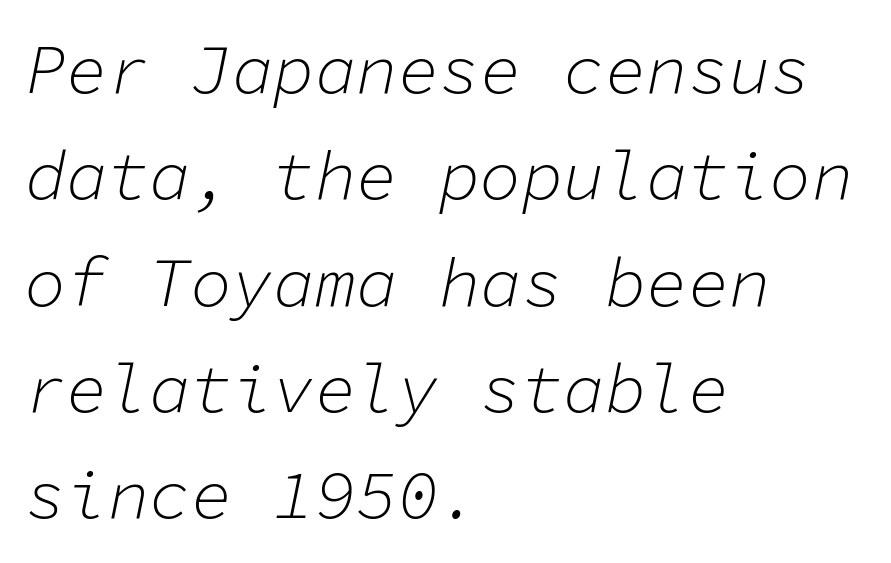
{"italic": "yes", "lean": "right", "slant_degrees": 11, "bold": "no", "weight": "light", "width": "normal", "stroke_contrast": "low", "x_height": "medium", "monospaced": "yes", "underline": "no", "align": "left", "line_spacing": "normal", "line_spacing_ratio": 1.54, "letter_spacing": "normal", "letter_spacing_em": 0.0, "glyph_px": 69}
